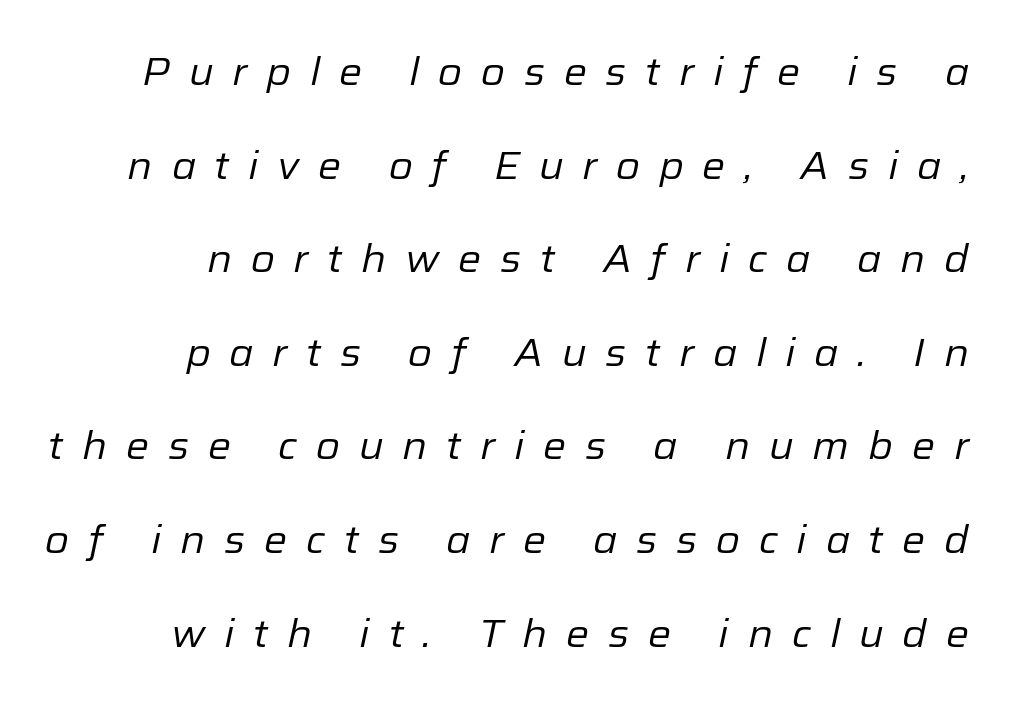
{"italic": "yes", "lean": "right", "slant_degrees": 12, "bold": "no", "weight": "regular", "width": "normal", "stroke_contrast": "low", "x_height": "medium", "monospaced": "no", "underline": "no", "align": "right", "line_spacing": "loose", "line_spacing_ratio": 2.4, "letter_spacing": "wide", "letter_spacing_em": 0.48, "glyph_px": 39}
